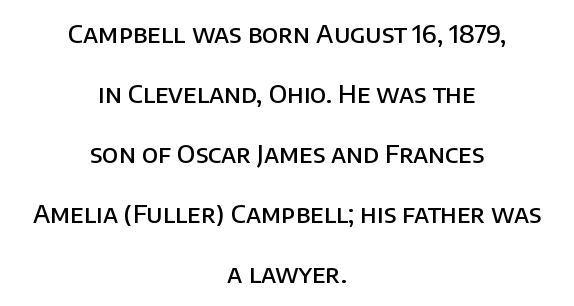
{"italic": "no", "bold": "semi", "underline": "no", "align": "center", "line_spacing": "loose", "line_spacing_ratio": 2.4, "letter_spacing": "normal", "letter_spacing_em": 0.0, "glyph_px": 25}
